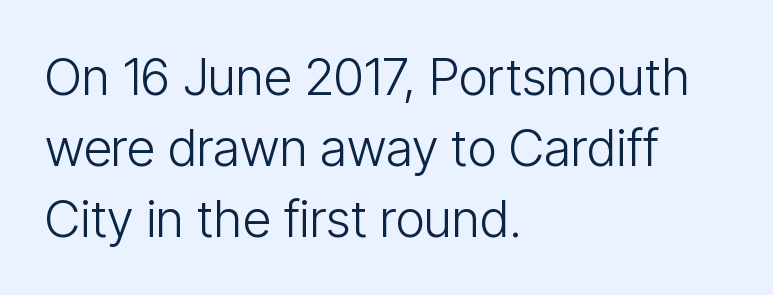
Line spacing here is normal. The string is rendered with underlining switched off. Is this a sans? Yes — the strokes have no serifs. The line texture is even and compact thanks to regular tracking. A student would call this left alignment; a typographer would say flush left, rag right.
